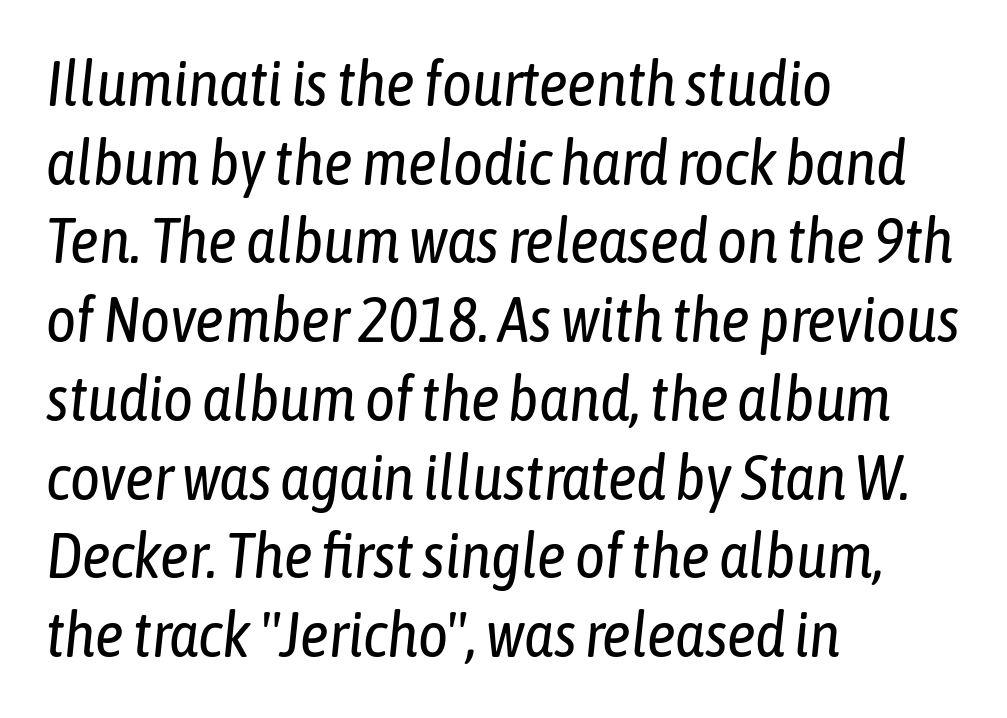
The image shows 64 px regular-weight, condensed type, italic (leaning right); set left-aligned, line spacing 1.23x, normal letter spacing, not underlined; low stroke contrast and a medium x-height.
